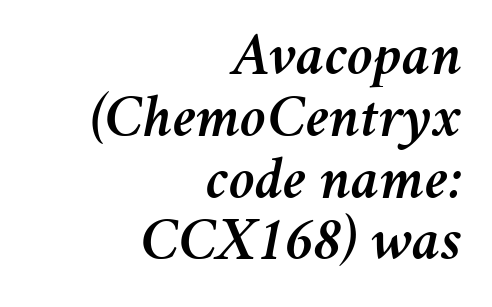
Q: Is the text italic (slanted)? A: Yes, it leans right by about 11 degrees.
Q: Is the text underlined? A: No.
Q: How is the paragraph aligned? A: Right-aligned.
Q: Is the spacing between letters normal or unusually wide? A: Normal.
Q: Is the spacing between lines tight, normal or loose? A: Tight.
Q: Width (condensed, normal, or wide)? A: Normal.
Q: Stroke contrast? A: Medium.
Q: x-height? A: Medium.
Q: Monospaced? A: No.
